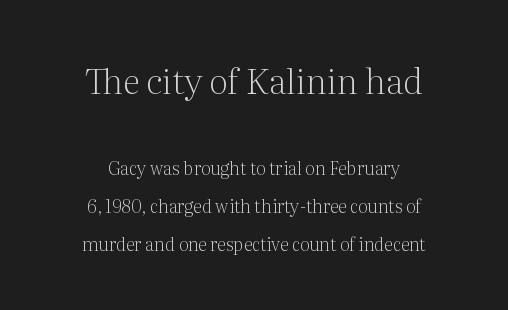
The image shows 35 px light serif type, upright; set centered, loose line spacing (2.1x), normal letter spacing, not underlined; the first (top) block is 1.94x larger; medium stroke contrast and a medium x-height.
